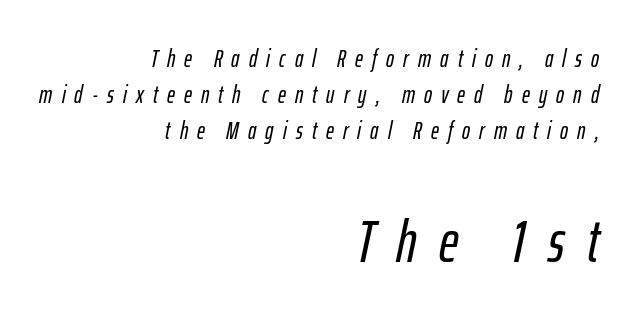
Q: Is the text italic (slanted)? A: Yes, it leans right by about 12 degrees.
Q: Is the text underlined? A: No.
Q: How is the paragraph aligned? A: Right-aligned.
Q: Is the spacing between letters normal or unusually wide? A: Unusually wide.
Q: Is the spacing between lines tight, normal or loose? A: Normal.
Q: Which block of text is set in a larger size, the first (top) or the second (bottom)? A: The second (bottom) one.
Q: Width (condensed, normal, or wide)? A: Condensed.
Q: Stroke contrast? A: Low.
Q: x-height? A: Medium.
Q: Monospaced? A: No.
